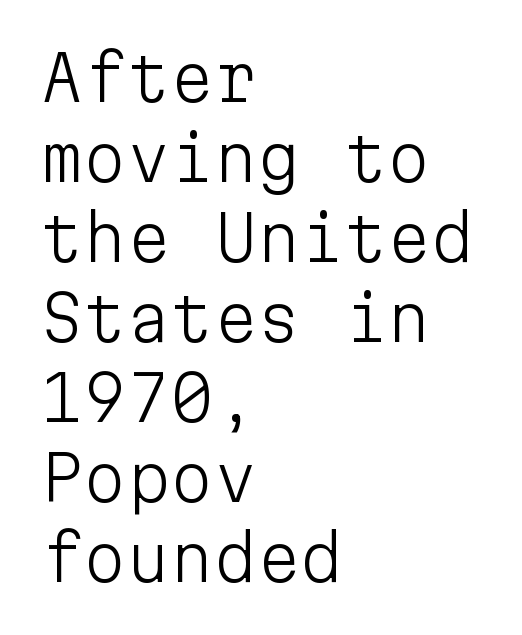
The strip under each line holds only bare page. The strokes are not fattened; the text isn't bold. One glance says typical: line gaps are just what's usual. The setting favours the left margin, as ordinary paragraphs usually do. The text was rendered using a sans face with plain stroke endings.
